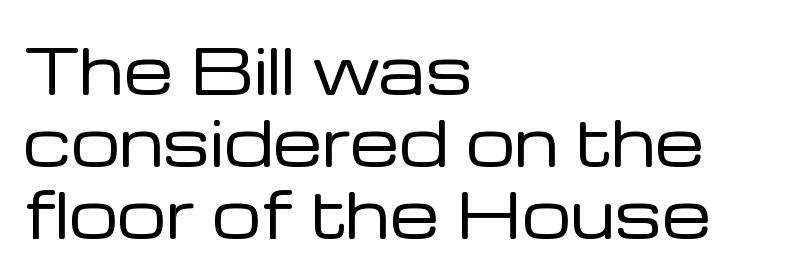
The image shows 62 px regular-weight sans-serif type, upright; set left-aligned, line spacing 1.16x, normal letter spacing, not underlined; low stroke contrast and a medium x-height.
